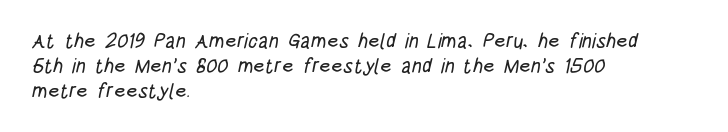
Q: Is the text underlined? A: No.
Q: How is the paragraph aligned? A: Left-aligned.
Q: Is the spacing between letters normal or unusually wide? A: Normal.
Q: Is the spacing between lines tight, normal or loose? A: Normal.
